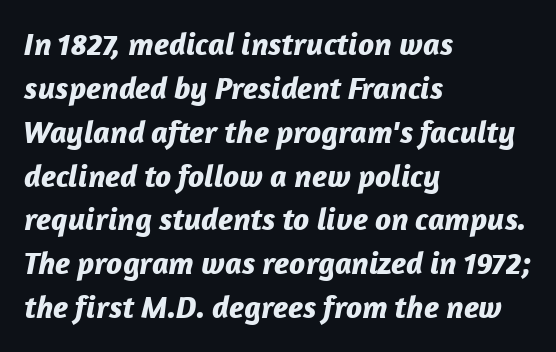
Check under the words: just untouched page. In CSS terms this would be text-align: left. A typesetter would call this zero additional tracking. Leading: standard.
